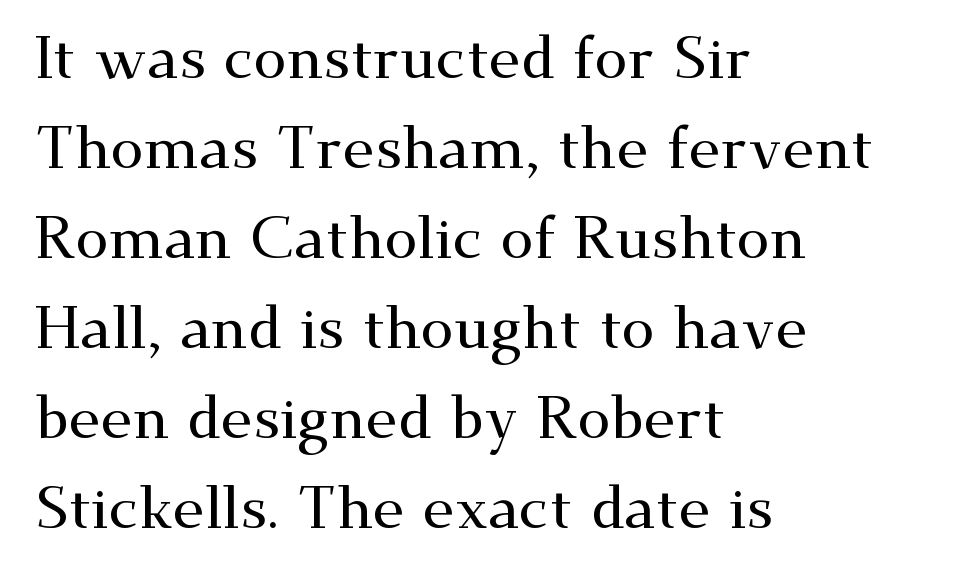
Q: Is the text italic (slanted)? A: No, it is upright.
Q: Is the typeface a serif or a sans-serif typeface? A: Serif.
Q: Is the text underlined? A: No.
Q: How is the paragraph aligned? A: Left-aligned.
Q: Is the spacing between letters normal or unusually wide? A: Normal.
Q: Is the spacing between lines tight, normal or loose? A: Normal.
Q: Width (condensed, normal, or wide)? A: Wide.
Q: Stroke contrast? A: Medium.
Q: x-height? A: Small.
Q: Monospaced? A: No.
